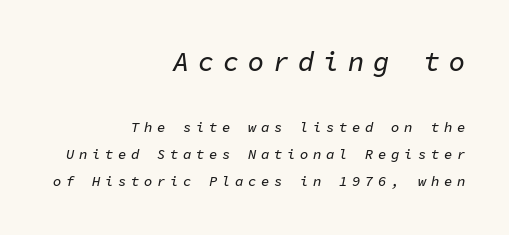
Reading down the block, your eye finds every line finishing at a fixed right position. The typography opts for an oblique posture over an upright one. Quick note: interline space is abundant. Whoever set this made the first block the dominant, larger element.
